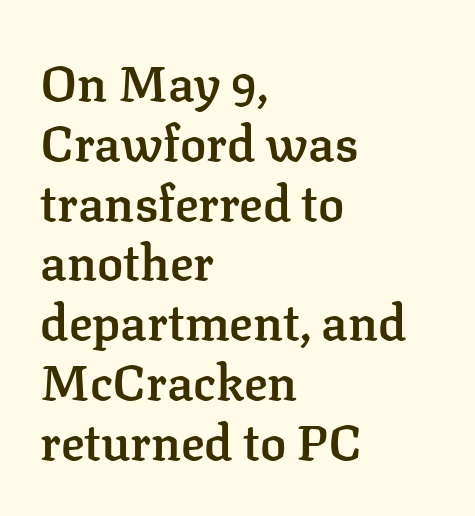
Q: Is the text bold? A: Semi-bold.
Q: Is the text italic (slanted)? A: No, it is upright.
Q: Is the typeface a serif or a sans-serif typeface? A: Serif.
Q: Is the text underlined? A: No.
Q: How is the paragraph aligned? A: Left-aligned.
Q: Is the spacing between letters normal or unusually wide? A: Normal.
Q: Width (condensed, normal, or wide)? A: Normal.
Q: Stroke contrast? A: Low.
Q: x-height? A: Medium.
Q: Monospaced? A: No.
